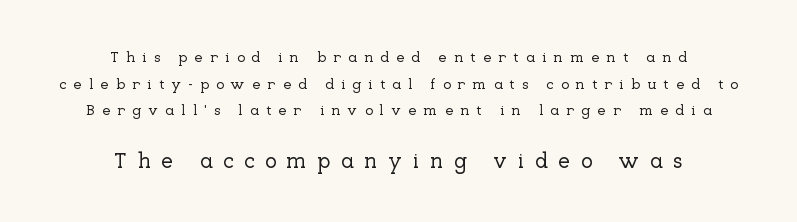
Q: Is the text italic (slanted)? A: No, it is upright.
Q: Is the text underlined? A: No.
Q: How is the paragraph aligned? A: Centered.
Q: Is the spacing between letters normal or unusually wide? A: Unusually wide.
Q: Which block of text is set in a larger size, the first (top) or the second (bottom)? A: The second (bottom) one.
